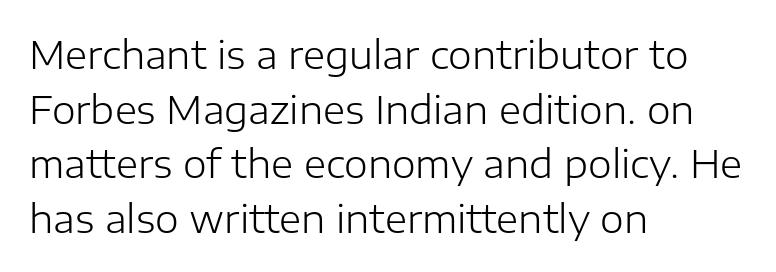
{"serif": "no", "italic": "no", "bold": "no", "weight": "light", "width": "normal", "stroke_contrast": "low", "x_height": "medium", "monospaced": "no", "underline": "no", "align": "left", "line_spacing": "normal", "line_spacing_ratio": 1.44, "letter_spacing": "normal", "letter_spacing_em": 0.0, "glyph_px": 38}
